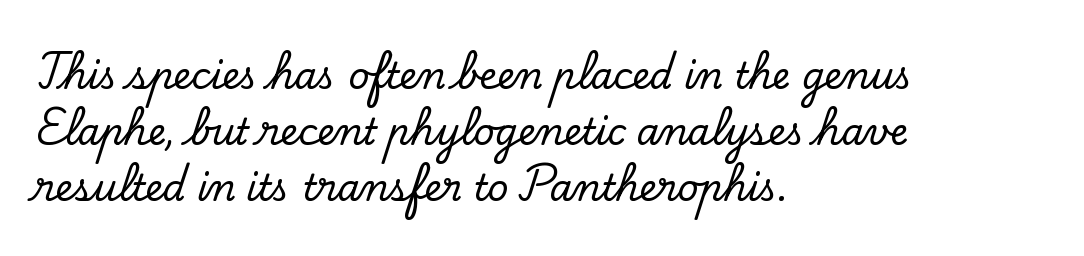
The image shows 36 px serif type; set left-aligned, normal line spacing (1.56x), normal letter spacing, not underlined; low stroke contrast and a small x-height.
